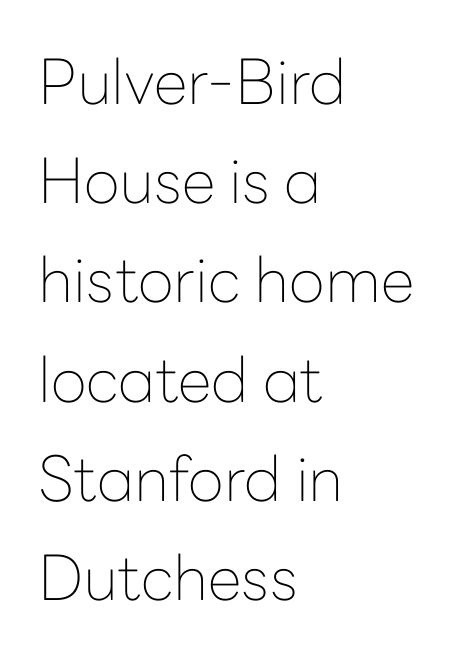
The letters carry no serifs — their stems end cleanly without finishing strokes. One-word summary of the alignment: left. Varying glyph widths throughout — classic text-font behaviour. No word sits above an underline. Leading: standard. Heft: none added — not bold.
